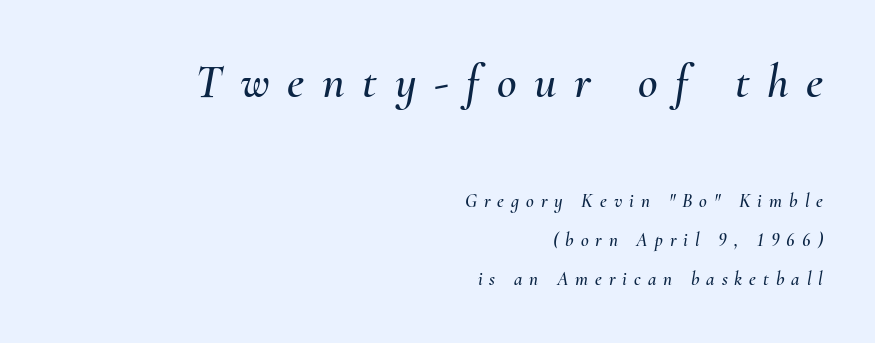
The image shows 48 px text type, italic (leaning right); set right-aligned, loose line spacing (2.05x), unusually wide letter spacing (+0.37 em), not underlined; the first (top) block is 2.53x larger; medium stroke contrast and a small x-height.
